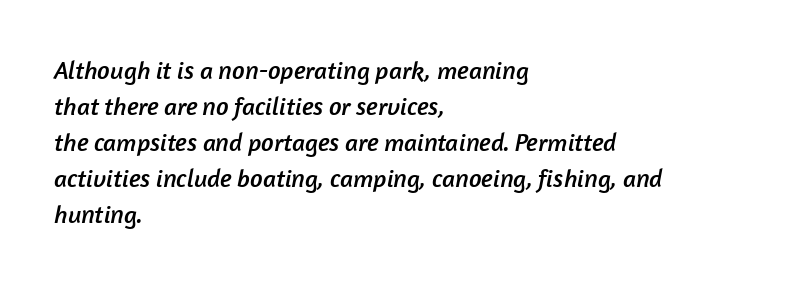
Q: Is the text underlined? A: No.
Q: How is the paragraph aligned? A: Left-aligned.
Q: Is the spacing between letters normal or unusually wide? A: Normal.
Q: Is the spacing between lines tight, normal or loose? A: Normal.
